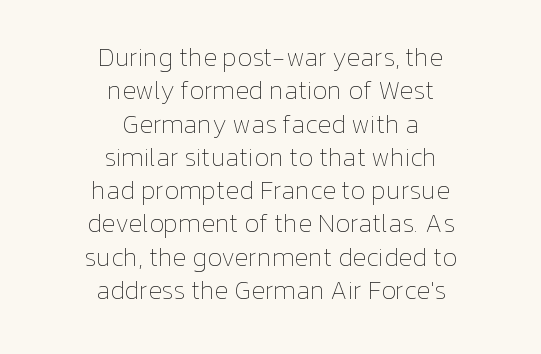
The image shows 26 px text type, upright; set centered, normal line spacing (1.28x), normal letter spacing, not underlined.
